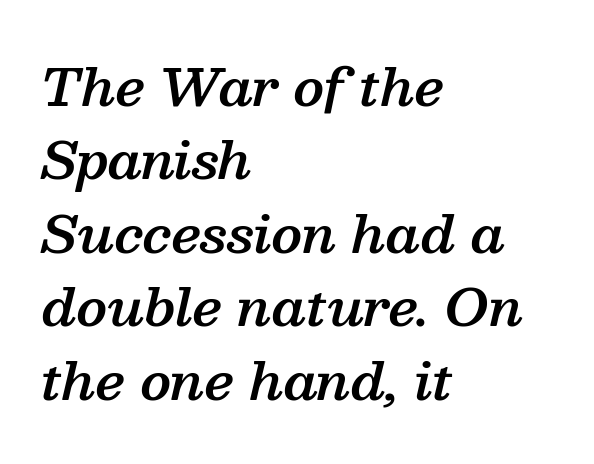
The image shows 51 px semibold serif type, italic (leaning right); set left-aligned, normal line spacing (1.44x), normal letter spacing, not underlined; medium stroke contrast and a medium x-height.
